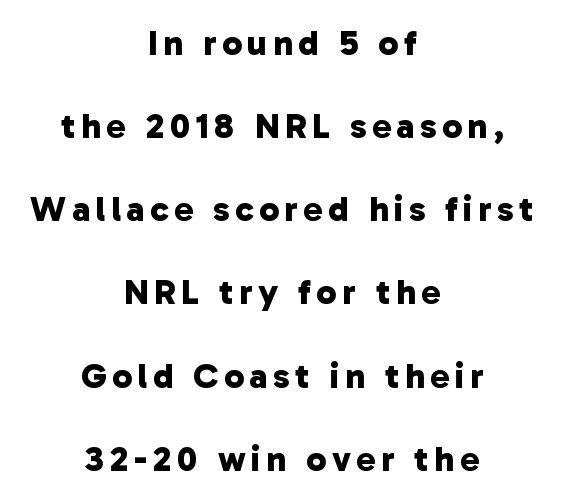
How heavy is the stroke? Heavy — this is a bold. These lines stack symmetrically, like a column narrowing and widening about its center. The letters advance in unequal steps, a hallmark of proportional type. The specimen omits any rule beneath the text block's lines. Loosely led — the rows are spread out.
